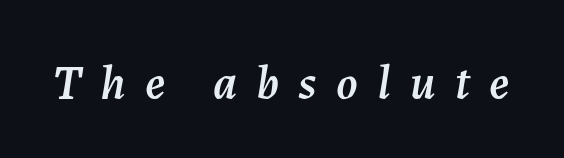
{"italic": "yes", "lean": "right", "slant_degrees": 7, "width": "normal", "stroke_contrast": "medium", "x_height": "medium", "monospaced": "no", "underline": "no", "letter_spacing": "wide", "letter_spacing_em": 0.4, "glyph_px": 48}
